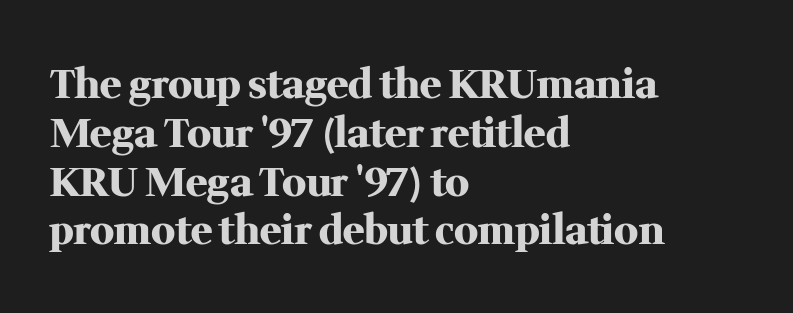
The image shows 40 px heavy serif type, upright; set left-aligned, line spacing 1.22x, normal letter spacing, not underlined; medium stroke contrast and a medium x-height.
